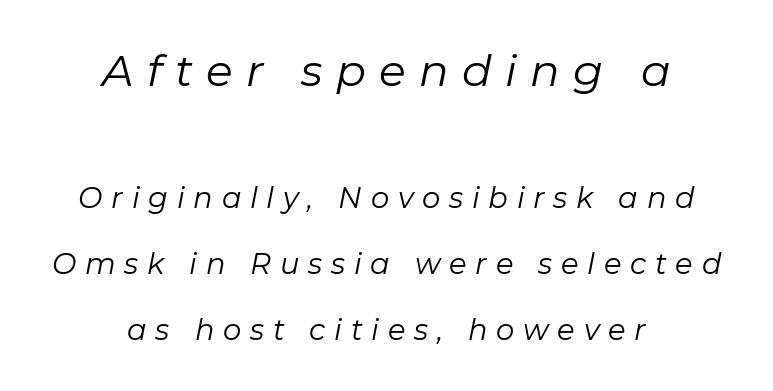
Q: Is the text bold? A: No.
Q: Is the text italic (slanted)? A: Yes, it leans right by about 11 degrees.
Q: Is the text underlined? A: No.
Q: How is the paragraph aligned? A: Centered.
Q: Is the spacing between letters normal or unusually wide? A: Unusually wide.
Q: Is the spacing between lines tight, normal or loose? A: Loose.
Q: Which block of text is set in a larger size, the first (top) or the second (bottom)? A: The first (top) one.
Q: Width (condensed, normal, or wide)? A: Normal.
Q: Stroke contrast? A: Low.
Q: x-height? A: Medium.
Q: Monospaced? A: No.
